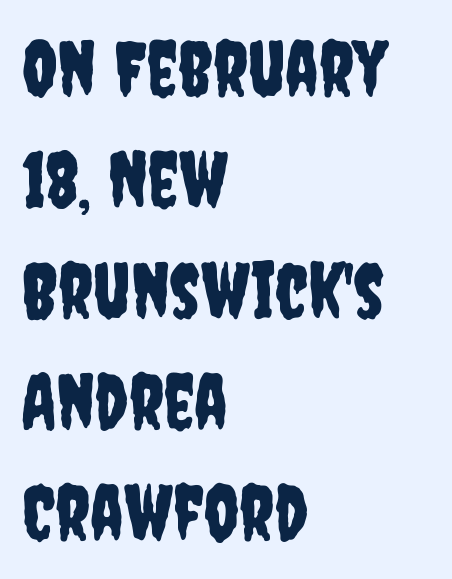
Each letter keeps its own natural width here, so spacing adapts to shape. Baseline-to-baseline distance is the conventional proportion of letter height. Bare-footed words on every line. Serifs: no, the terminals of the letterforms are clean. Posture: vertical.
